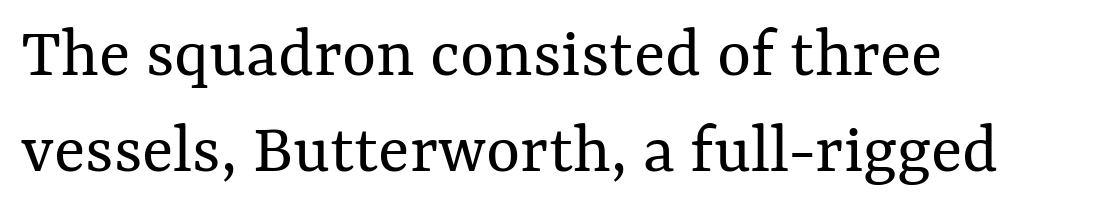
{"italic": "no", "bold": "no", "weight": "regular", "width": "normal", "stroke_contrast": "medium", "x_height": "medium", "monospaced": "no", "underline": "no", "align": "left", "line_spacing": "normal", "line_spacing_ratio": 1.31, "letter_spacing": "normal", "letter_spacing_em": 0.0, "glyph_px": 73}
